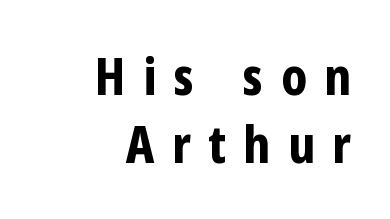
These lines are rendered in a variable-pitch font. Notice how descenders clear the ascenders below comfortably — that's standard leading. Honestly, the letter spacing is so wide it's the main thing you notice. Strong, thick strokes mark this as bold type.
